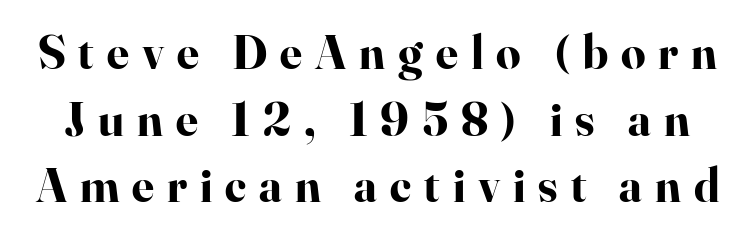
Q: Is the text bold? A: Yes.
Q: Is the text italic (slanted)? A: No, it is upright.
Q: Is the typeface a serif or a sans-serif typeface? A: Serif.
Q: Is the text underlined? A: No.
Q: Is the spacing between letters normal or unusually wide? A: Unusually wide.
Q: Is the spacing between lines tight, normal or loose? A: Normal.
Q: Width (condensed, normal, or wide)? A: Normal.
Q: Stroke contrast? A: High.
Q: x-height? A: Small.
Q: Monospaced? A: No.
